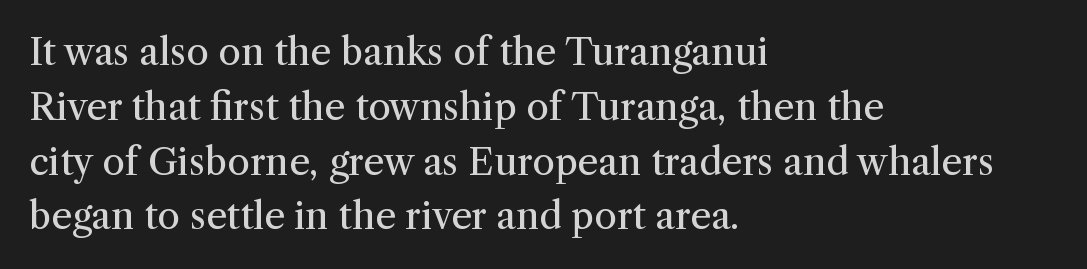
In terms of posture, this sample is upright. Honestly, the row spacing looks completely unremarkable. The words here are not underlined. Check where the strokes stop: tiny serifs finish them off.
